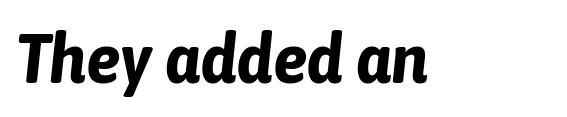
Glance below the letters and you will spot only blank space. Caption: bold face, heavy strokes. The whole block is typeset with a tilt. Each letter keeps its own natural width here, so spacing adapts to shape. Characters follow at the spacing the type designer built in.
